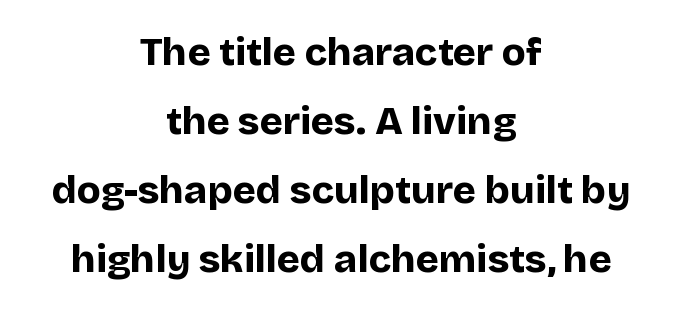
The image shows 39 px bold sans-serif type, upright; set centered, line spacing 1.77x, normal letter spacing, not underlined; low stroke contrast and a large x-height.
